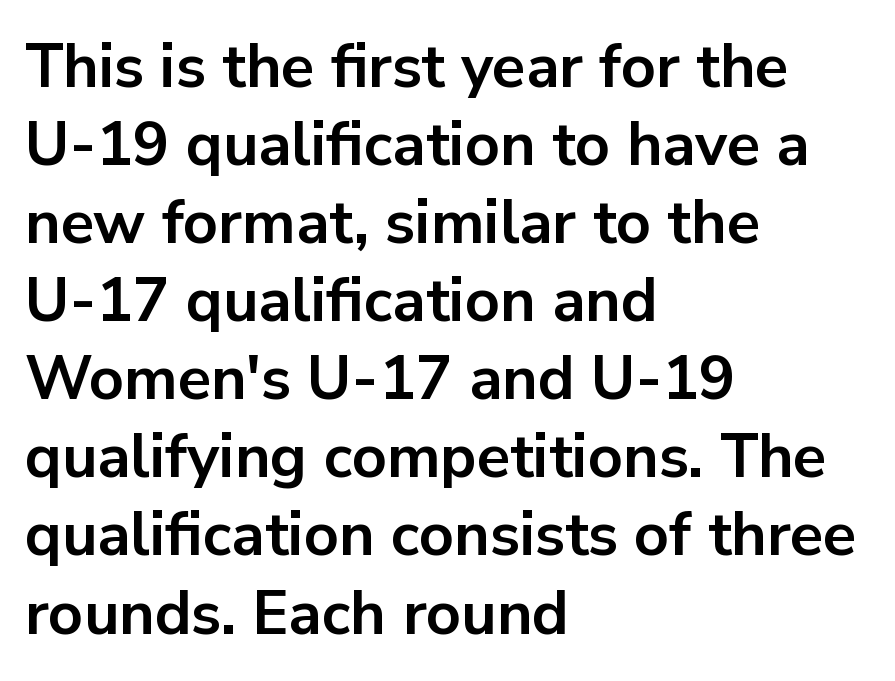
Successive baselines arrive at the customary interval. This sample is left-justified, so line endings fall wherever the words run out. Italic: no, the glyphs are upright roman. Check under the words: just untouched page. Students, note that the glyphs here touch the page at normal intervals.
